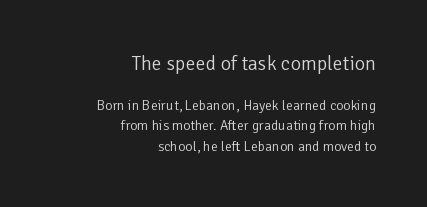
The image shows 20 px text type, upright; set right-aligned, normal line spacing (1.45x), normal letter spacing, not underlined; the first (top) block is 1.43x larger.
